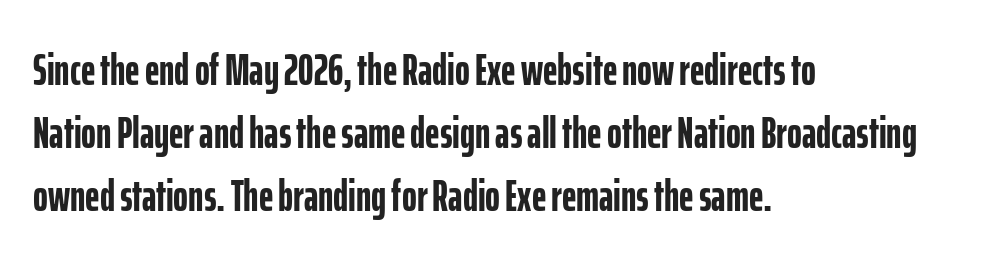
{"serif": "no", "italic": "no", "bold": "yes", "weight": "semibold", "width": "condensed", "stroke_contrast": "low", "x_height": "medium", "monospaced": "no", "underline": "no", "align": "left", "line_spacing": "normal", "line_spacing_ratio": 1.4, "letter_spacing": "normal", "letter_spacing_em": 0.0, "glyph_px": 45}
